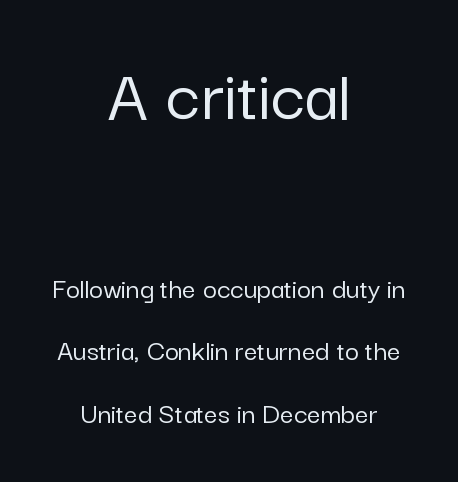
Does the lettering tilt? It doesn't — this is upright. Larger block? The one above; the one below is distinctly smaller. You could not count columns in this text — the font is proportionally spaced. This rendering employs a face without finishing strokes, i.e., a sans-serif.
